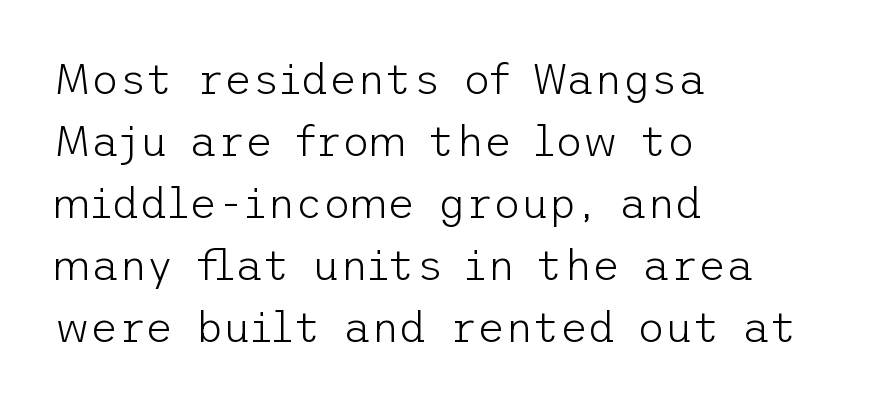
The image shows 43 px light sans-serif type, upright; set left-aligned, normal line spacing (1.44x), normal letter spacing, not underlined; low stroke contrast and a medium x-height.
